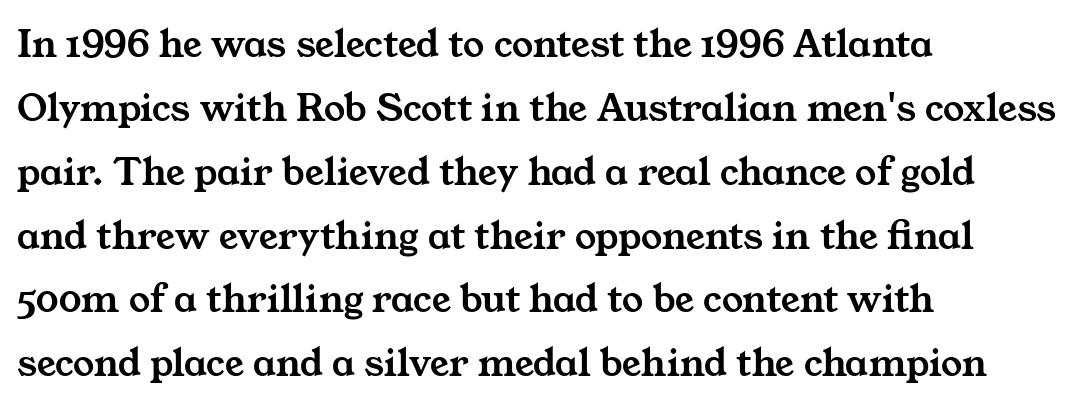
Q: Is the typeface a serif or a sans-serif typeface? A: Serif.
Q: Is the text underlined? A: No.
Q: How is the paragraph aligned? A: Left-aligned.
Q: Is the spacing between letters normal or unusually wide? A: Normal.
Q: Is the spacing between lines tight, normal or loose? A: Normal.
Q: Width (condensed, normal, or wide)? A: Wide.
Q: Stroke contrast? A: Medium.
Q: x-height? A: Medium.
Q: Monospaced? A: No.
